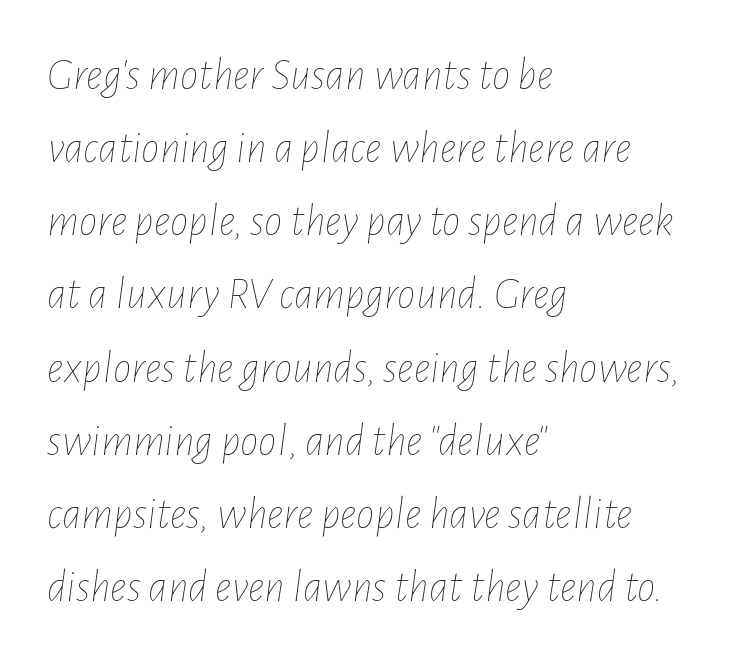
{"italic": "yes", "lean": "right", "slant_degrees": 7, "bold": "no", "weight": "thin", "width": "condensed", "stroke_contrast": "low", "x_height": "medium", "monospaced": "no", "underline": "no", "align": "left", "line_spacing": "normal", "line_spacing_ratio": 1.59, "letter_spacing": "normal", "letter_spacing_em": 0.0, "glyph_px": 46}
